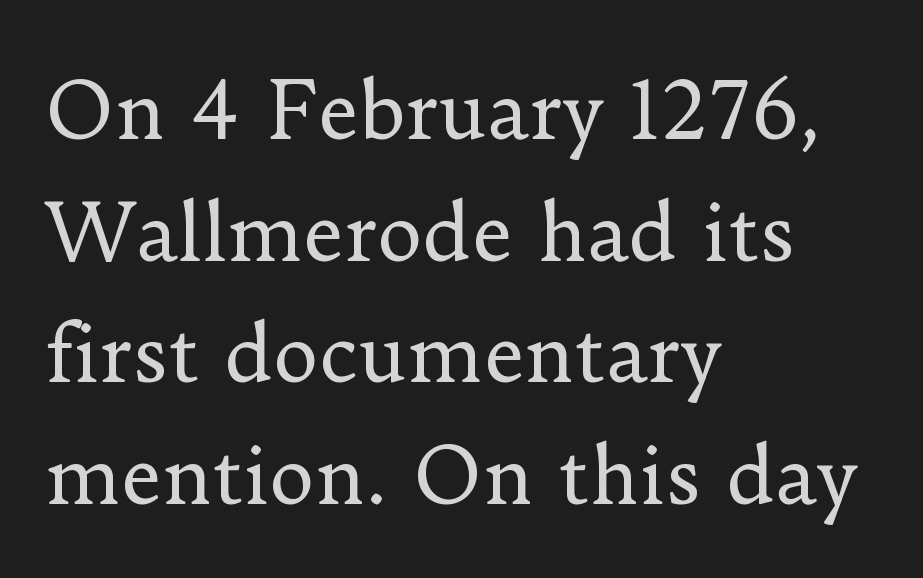
{"serif": "yes", "italic": "no", "bold": "no", "weight": "regular", "width": "normal", "stroke_contrast": "low", "x_height": "small", "monospaced": "no", "underline": "no", "align": "left", "line_spacing": "normal", "line_spacing_ratio": 1.56, "letter_spacing": "normal", "letter_spacing_em": 0.0, "glyph_px": 78}
